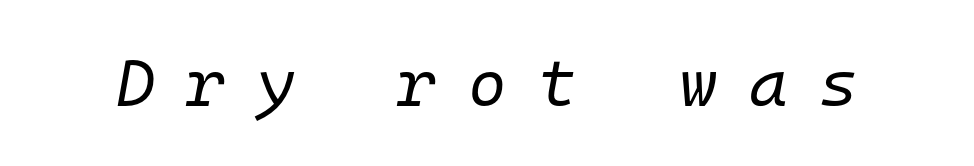
The image shows 66 px regular-weight type, italic (leaning right), monospaced; set unusually wide letter spacing (+0.48 em), not underlined; low stroke contrast and a medium x-height.
